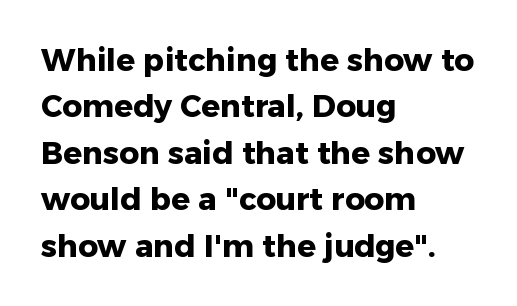
{"serif": "no", "italic": "no", "bold": "yes", "weight": "heavy", "width": "normal", "stroke_contrast": "low", "x_height": "medium", "monospaced": "no", "underline": "no", "align": "left", "line_spacing": "normal", "line_spacing_ratio": 1.5, "letter_spacing": "normal", "letter_spacing_em": 0.0, "glyph_px": 31}
